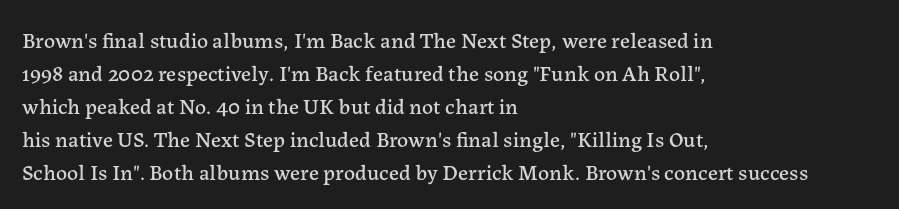
{"italic": "no", "underline": "no", "align": "left", "line_spacing": "normal", "line_spacing_ratio": 1.5, "letter_spacing": "normal", "letter_spacing_em": 0.0, "glyph_px": 22}
